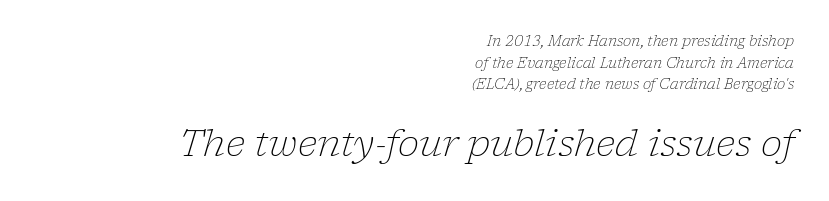
A clean baseline with only descenders dipping below it. A student would notice the bottom passage is typeset larger than what precedes it. On a weight scale, this lands at 450 or below. The whole block is typeset with a tilt.
